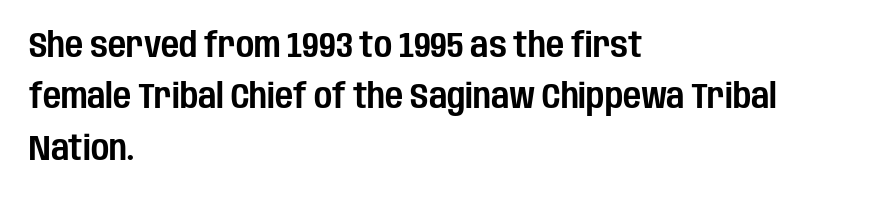
Q: Is the text italic (slanted)? A: No, it is upright.
Q: Is the typeface a serif or a sans-serif typeface? A: Sans-serif.
Q: Is the text underlined? A: No.
Q: How is the paragraph aligned? A: Left-aligned.
Q: Is the spacing between letters normal or unusually wide? A: Normal.
Q: Is the spacing between lines tight, normal or loose? A: Normal.
Q: Width (condensed, normal, or wide)? A: Condensed.
Q: Stroke contrast? A: Low.
Q: x-height? A: Large.
Q: Monospaced? A: No.
